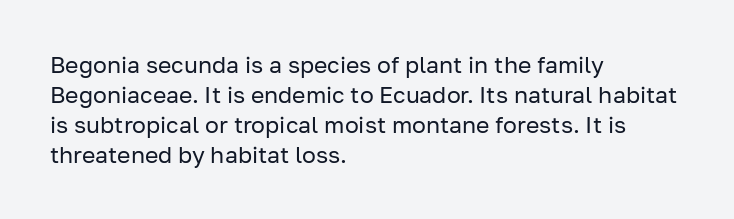
{"italic": "no", "bold": "no", "underline": "no", "align": "left", "line_spacing": "normal", "line_spacing_ratio": 1.3, "letter_spacing": "normal", "letter_spacing_em": 0.0, "glyph_px": 23}
